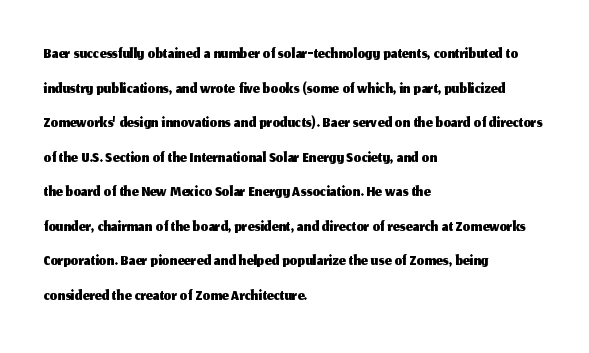
The compositor pushed each line to the left boundary. Compared with typical paragraphs, the rows here are spaced about the same. Here the glyphs are tracked normally, forming tight word shapes. Check the space under the baseline: it is left empty. You can tell it's not italic because the verticals are truly vertical.
